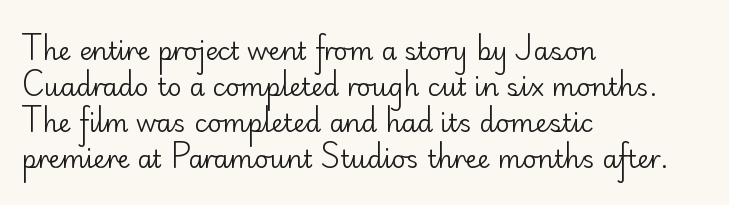
The image shows 25 px text type, upright; set left-aligned, normal line spacing (1.44x), normal letter spacing, not underlined.
